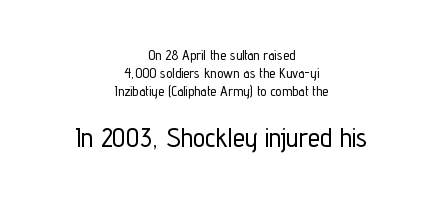
Q: Is the text italic (slanted)? A: No, it is upright.
Q: Is the text underlined? A: No.
Q: How is the paragraph aligned? A: Centered.
Q: Is the spacing between letters normal or unusually wide? A: Normal.
Q: Is the spacing between lines tight, normal or loose? A: Normal.
Q: Which block of text is set in a larger size, the first (top) or the second (bottom)? A: The second (bottom) one.
